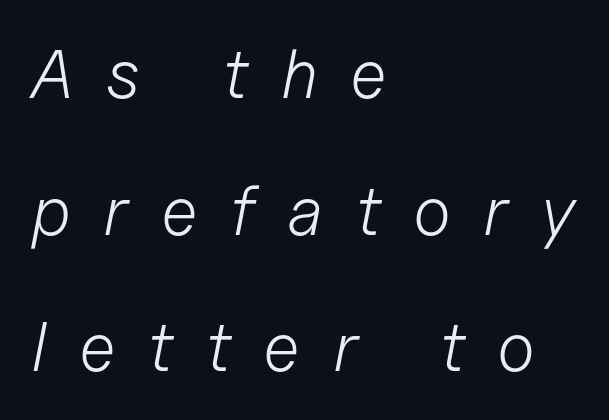
Q: Is the text bold? A: No.
Q: Is the text italic (slanted)? A: Yes, it leans right by about 11 degrees.
Q: Is the text underlined? A: No.
Q: How is the paragraph aligned? A: Left-aligned.
Q: Is the spacing between letters normal or unusually wide? A: Unusually wide.
Q: Is the spacing between lines tight, normal or loose? A: Loose.
Q: Width (condensed, normal, or wide)? A: Normal.
Q: Stroke contrast? A: Low.
Q: x-height? A: Medium.
Q: Monospaced? A: No.
